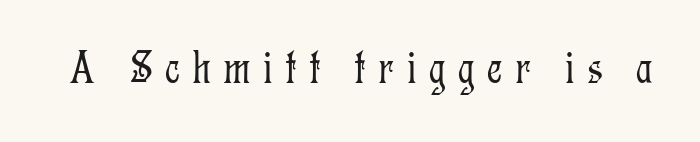
The letterforms stand isolated, each surrounded by extra space. The face used here is proportionally spaced, like ordinary book or web type. Rule under the text: the space is simply empty. Characters remain perfectly vertical along every line.
